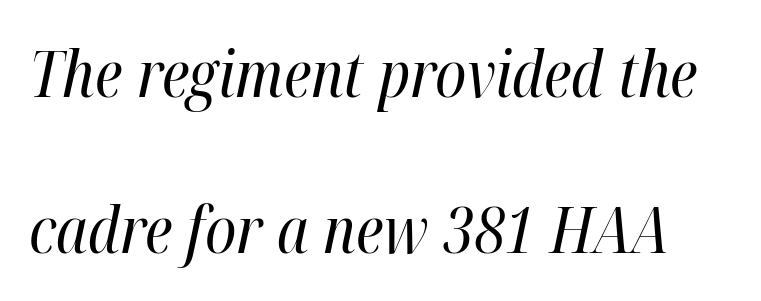
Q: Is the text bold? A: No.
Q: Is the text italic (slanted)? A: Yes, it leans right by about 12 degrees.
Q: Is the text underlined? A: No.
Q: Is the spacing between letters normal or unusually wide? A: Normal.
Q: Is the spacing between lines tight, normal or loose? A: Loose.
Q: Width (condensed, normal, or wide)? A: Condensed.
Q: Stroke contrast? A: High.
Q: x-height? A: Medium.
Q: Monospaced? A: No.
